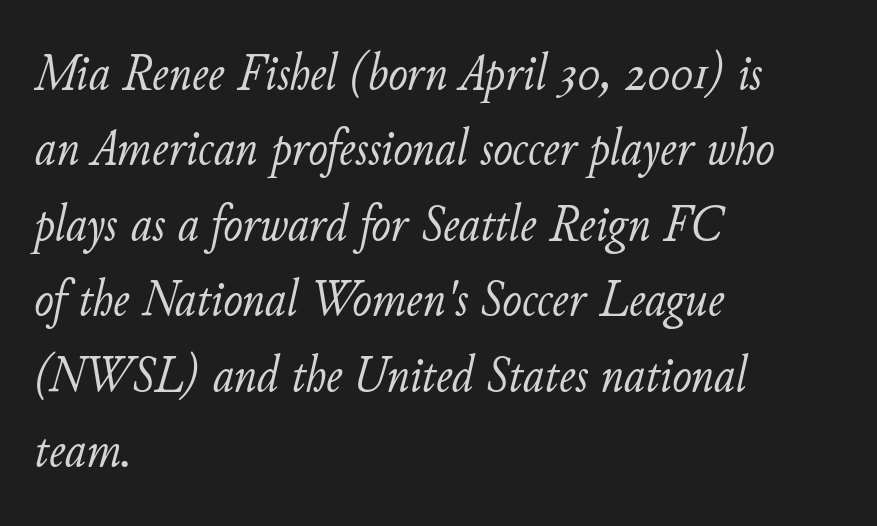
Which margin do the lines hug? The left one — the right edge is uneven. Does the lettering tilt? It does — this is italic. Each letter keeps its own natural width here, so spacing adapts to shape. Each word holds together tightly as a unit, with standard inter-letter gaps.
